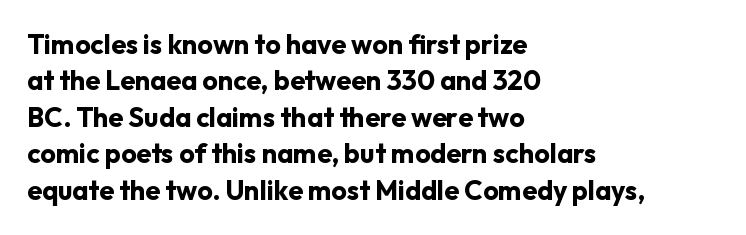
The lettering stays uniformly vertical, giving the passage a roman look. Letters rest on an invisible, unmarked baseline. This block has exactly the height ordinary leading produces. Spacing between characters is what you'd get straight out of the box. Notice how thick the strokes are: this is what a full bold looks like.
